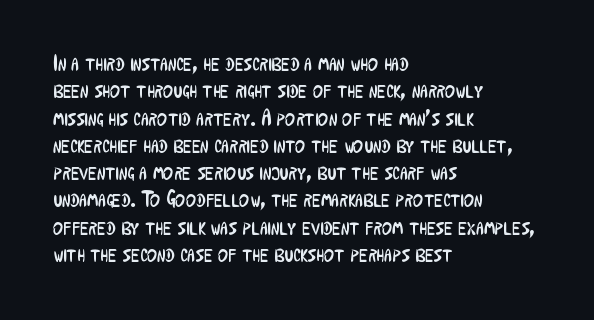
The image shows 22 px text type, upright; set left-aligned, line spacing 1.24x, normal letter spacing, not underlined.
